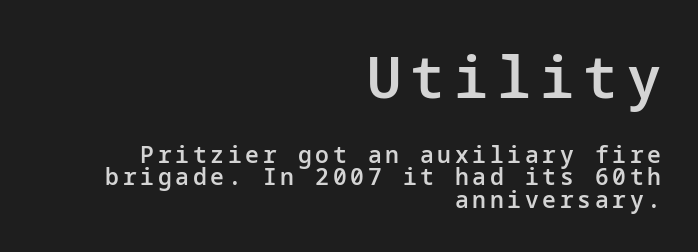
{"serif": "no", "italic": "no", "bold": "semi", "weight": "semibold", "width": "normal", "stroke_contrast": "low", "x_height": "medium", "underline": "no", "align": "right", "line_spacing": "tight", "line_spacing_ratio": 0.97, "larger_block": "first", "size_ratio": 2.48, "glyph_px": 57}
